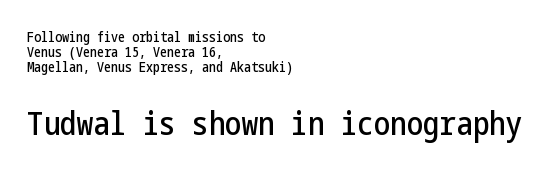
The image shows 33 px condensed sans-serif type, upright; set left-aligned, tight line spacing (1.08x), normal letter spacing, not underlined; the second (bottom) block is 2.36x larger; low stroke contrast and a medium x-height.
